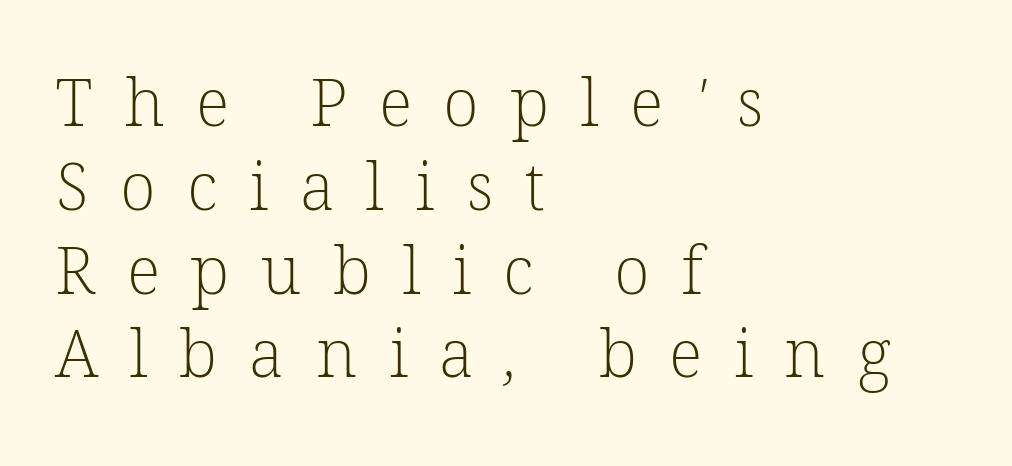
Q: Is the text bold? A: No.
Q: Is the typeface a serif or a sans-serif typeface? A: Serif.
Q: Is the text underlined? A: No.
Q: How is the paragraph aligned? A: Left-aligned.
Q: Is the spacing between letters normal or unusually wide? A: Unusually wide.
Q: Is the spacing between lines tight, normal or loose? A: Normal.
Q: Width (condensed, normal, or wide)? A: Normal.
Q: Stroke contrast? A: Low.
Q: x-height? A: Medium.
Q: Monospaced? A: No.
